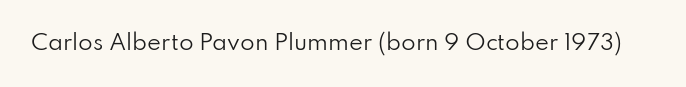
Q: Is the text bold? A: No.
Q: Is the text italic (slanted)? A: No, it is upright.
Q: Is the text underlined? A: No.
Q: Is the spacing between letters normal or unusually wide? A: Normal.
